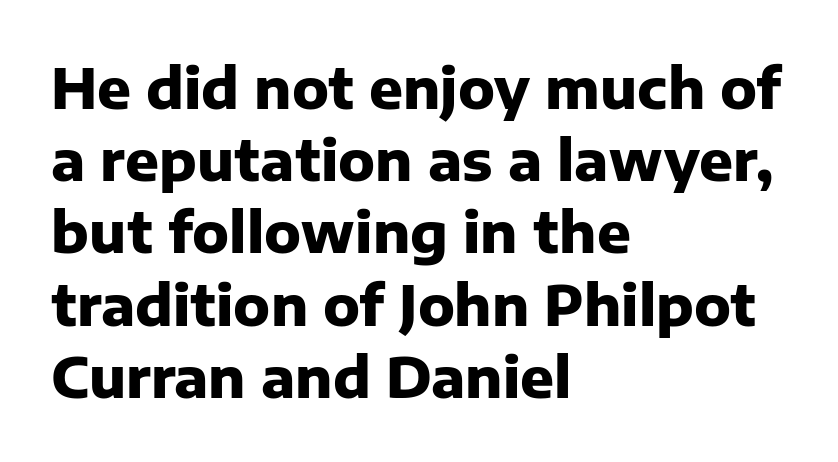
Q: Is the text bold? A: Yes.
Q: Is the text italic (slanted)? A: No, it is upright.
Q: Is the typeface a serif or a sans-serif typeface? A: Sans-serif.
Q: Is the text underlined? A: No.
Q: How is the paragraph aligned? A: Left-aligned.
Q: Is the spacing between letters normal or unusually wide? A: Normal.
Q: Is the spacing between lines tight, normal or loose? A: Normal.
Q: Width (condensed, normal, or wide)? A: Normal.
Q: Stroke contrast? A: Low.
Q: x-height? A: Medium.
Q: Monospaced? A: No.
